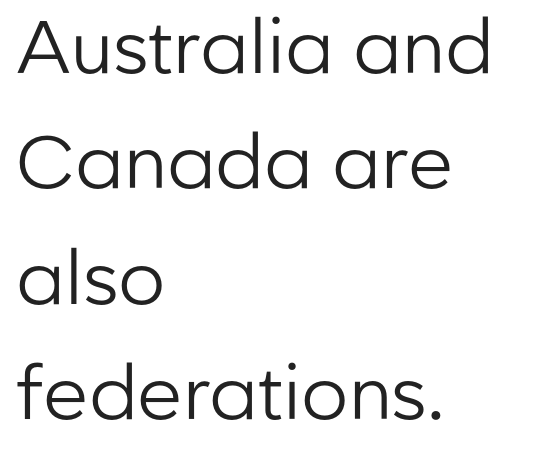
{"serif": "no", "italic": "no", "bold": "no", "weight": "regular", "width": "normal", "stroke_contrast": "low", "x_height": "medium", "monospaced": "no", "underline": "no", "align": "left", "line_spacing": "normal", "line_spacing_ratio": 1.56, "letter_spacing": "normal", "letter_spacing_em": 0.0, "glyph_px": 74}
